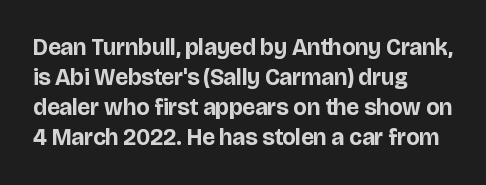
Q: Is the text bold? A: Yes.
Q: Is the text italic (slanted)? A: No, it is upright.
Q: Is the text underlined? A: No.
Q: How is the paragraph aligned? A: Left-aligned.
Q: Is the spacing between letters normal or unusually wide? A: Normal.
Q: Is the spacing between lines tight, normal or loose? A: Normal.
